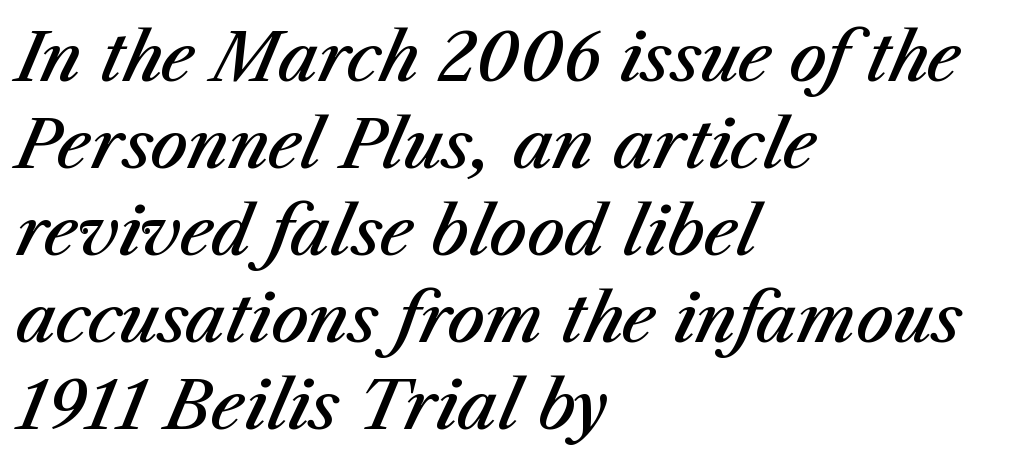
The image shows 66 px semibold type, italic (leaning right); set left-aligned, normal line spacing (1.32x), normal letter spacing, not underlined; medium stroke contrast and a medium x-height.
